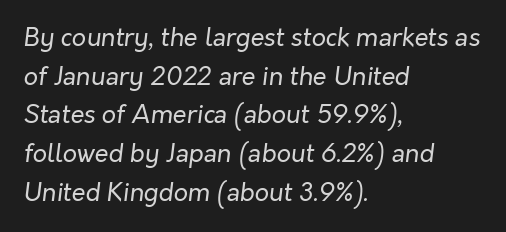
This sample uses an oblique cut, with every glyph tilted off the vertical. These lines stack with their left ends in a neat column. The horizontal fit of the characters is conventional and even. The strokes carry an ordinary text weight at most. This rendering features lettering with no underline.
